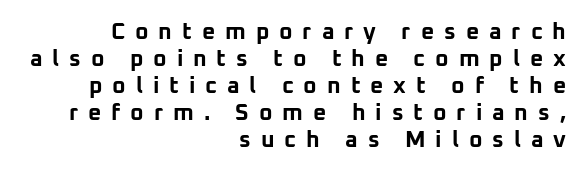
Q: Is the text bold? A: Yes.
Q: Is the text italic (slanted)? A: No, it is upright.
Q: Is the text underlined? A: No.
Q: How is the paragraph aligned? A: Right-aligned.
Q: Is the spacing between letters normal or unusually wide? A: Unusually wide.
